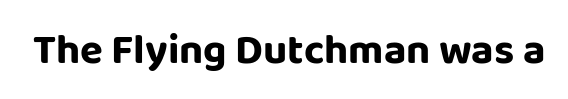
{"serif": "no", "italic": "no", "width": "normal", "stroke_contrast": "low", "x_height": "large", "monospaced": "no", "underline": "no", "letter_spacing": "normal", "letter_spacing_em": 0.0, "glyph_px": 42}
